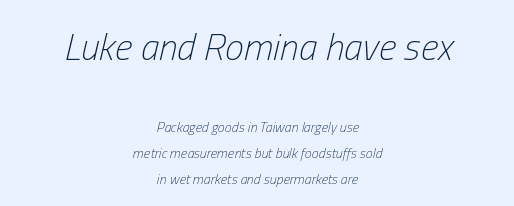
Q: Is the text bold? A: No.
Q: Is the text italic (slanted)? A: Yes, it leans right by about 13 degrees.
Q: Is the text underlined? A: No.
Q: How is the paragraph aligned? A: Centered.
Q: Is the spacing between letters normal or unusually wide? A: Normal.
Q: Which block of text is set in a larger size, the first (top) or the second (bottom)? A: The first (top) one.
Q: Width (condensed, normal, or wide)? A: Condensed.
Q: Stroke contrast? A: Low.
Q: x-height? A: Medium.
Q: Monospaced? A: No.
